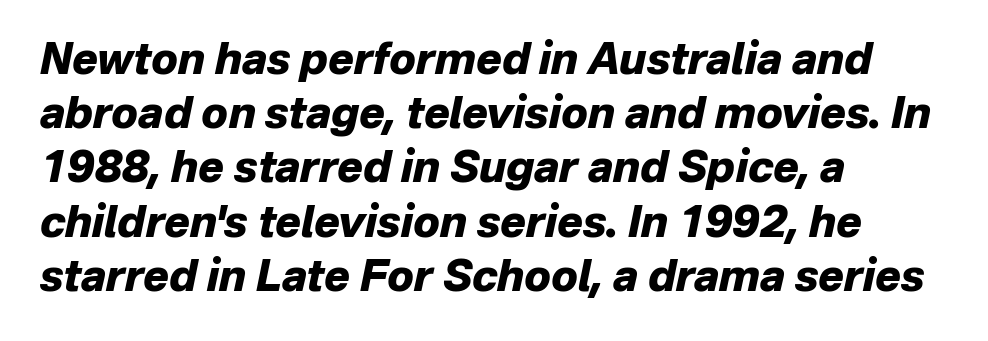
Words appear dense and cohesive because spacing is normal. If you drew a line through each stem, it would be angled. The glyphs are unaccompanied by any horizontal stroke below them. Does the copy run flush right? No — it runs flush left.
